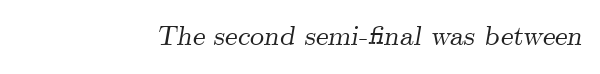
{"serif": "yes", "italic": "yes", "lean": "right", "slant_degrees": 9, "width": "normal", "stroke_contrast": "medium", "x_height": "small", "monospaced": "no", "underline": "no", "letter_spacing": "normal", "letter_spacing_em": 0.0, "glyph_px": 28}
